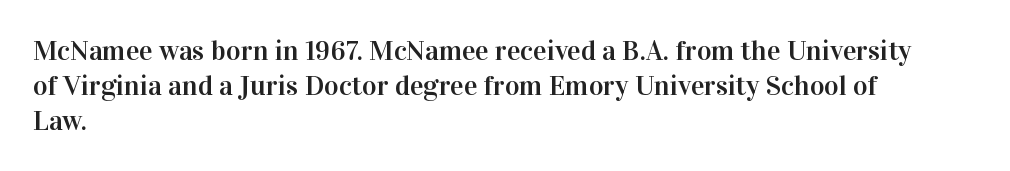
{"serif": "yes", "italic": "no", "width": "normal", "stroke_contrast": "high", "x_height": "medium", "monospaced": "no", "underline": "no", "align": "left", "line_spacing": "normal", "line_spacing_ratio": 1.25, "letter_spacing": "normal", "letter_spacing_em": 0.0, "glyph_px": 28}
